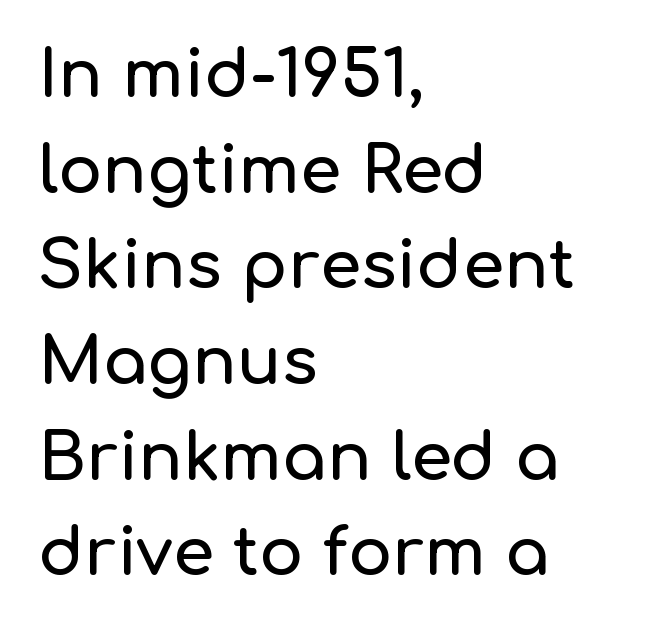
{"serif": "no", "italic": "no", "width": "normal", "stroke_contrast": "low", "x_height": "medium", "monospaced": "no", "underline": "no", "align": "left", "line_spacing": "normal", "line_spacing_ratio": 1.45, "letter_spacing": "normal", "letter_spacing_em": 0.0, "glyph_px": 66}
